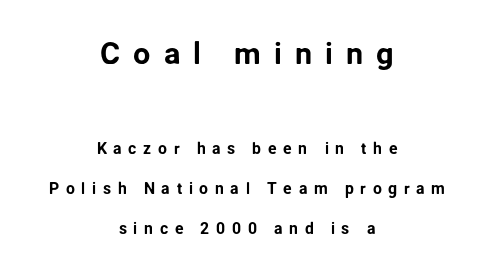
The face used here appears at its bigger size in the upper chunk. This sample trades compactness for vertical openness between lines. There is plenty of visible air inserted between adjacent glyphs. The letters carry no serifs — their stems end cleanly without finishing strokes.
